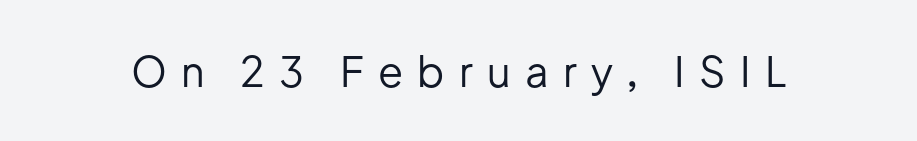
{"serif": "no", "italic": "no", "bold": "no", "weight": "regular", "width": "normal", "stroke_contrast": "low", "x_height": "medium", "monospaced": "no", "underline": "no", "letter_spacing": "wide", "letter_spacing_em": 0.35, "glyph_px": 41}
